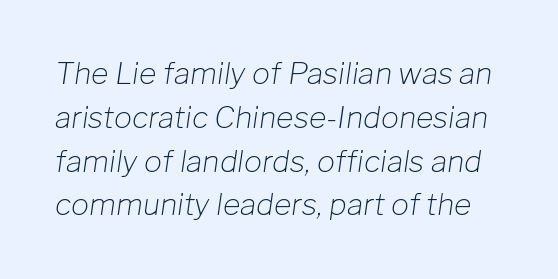
The font sits on the lighter half of the weight spectrum, regular included. This sample uses an oblique cut, with every glyph tilted off the vertical. The vertical gap from one line to the next is medium. Looks like regular typesetting: each glyph gets only the width it needs.
